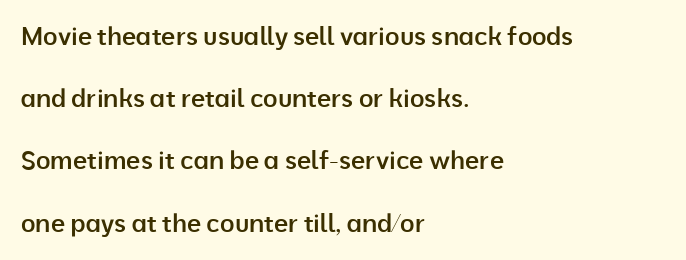
The image shows 25 px text type, upright; set left-aligned, loose line spacing (2.49x), normal letter spacing, not underlined.
